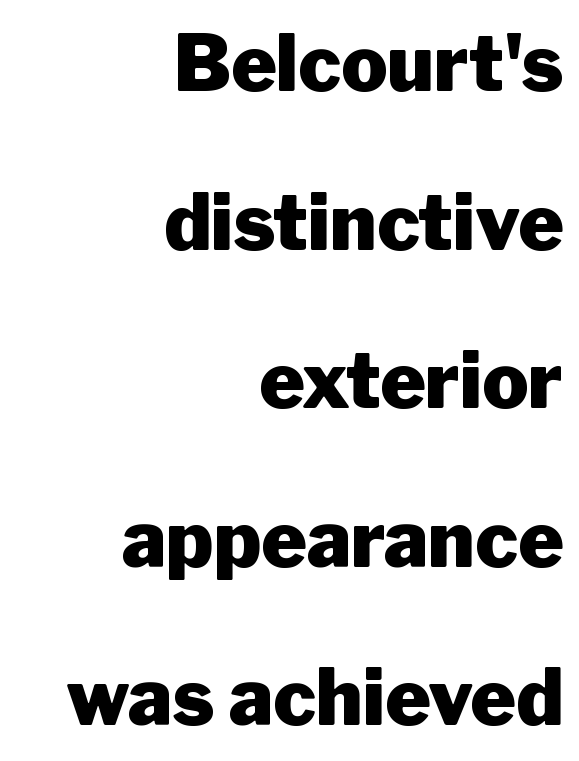
Q: Is the text bold? A: Yes.
Q: Is the text italic (slanted)? A: No, it is upright.
Q: Is the typeface a serif or a sans-serif typeface? A: Sans-serif.
Q: Is the text underlined? A: No.
Q: How is the paragraph aligned? A: Right-aligned.
Q: Is the spacing between letters normal or unusually wide? A: Normal.
Q: Is the spacing between lines tight, normal or loose? A: Loose.
Q: Width (condensed, normal, or wide)? A: Normal.
Q: Stroke contrast? A: Low.
Q: x-height? A: Medium.
Q: Monospaced? A: No.
